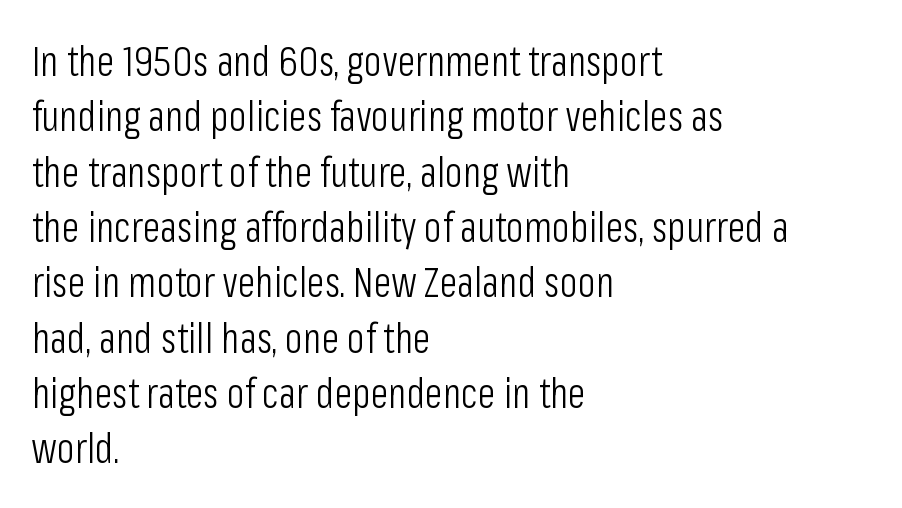
The image shows 41 px light, condensed sans-serif type, upright; set left-aligned, normal line spacing (1.35x), normal letter spacing, not underlined; low stroke contrast and a medium x-height.
